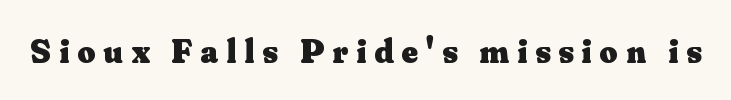
The image shows 35 px heavy serif type, upright; set unusually wide letter spacing (+0.23 em), not underlined; medium stroke contrast and a small x-height.
